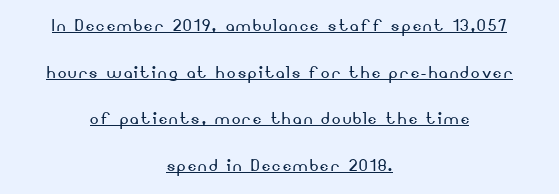
The image shows 21 px text type, upright; set centered, loose line spacing (2.22x), underlined.
